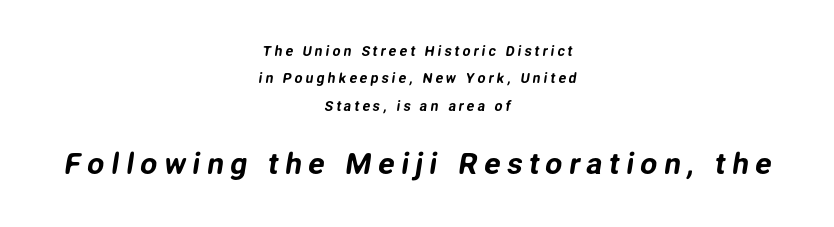
The image shows 30 px sans-serif type; set centered, loose line spacing (1.95x), unusually wide letter spacing (+0.22 em), not underlined; the second (bottom) block is 2.14x larger; low stroke contrast and a medium x-height.
